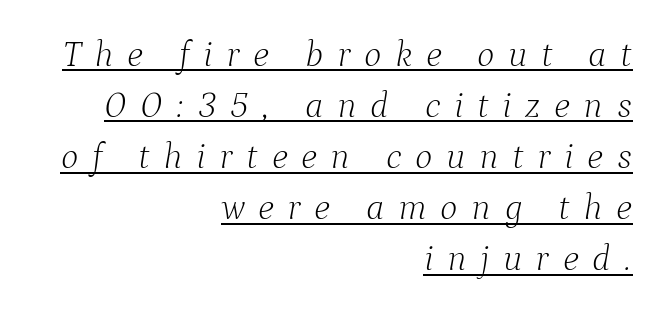
Q: Is the text bold? A: No.
Q: Is the text italic (slanted)? A: Yes, it leans right by about 9 degrees.
Q: Is the typeface a serif or a sans-serif typeface? A: Serif.
Q: Is the text underlined? A: Yes.
Q: How is the paragraph aligned? A: Right-aligned.
Q: Is the spacing between letters normal or unusually wide? A: Unusually wide.
Q: Is the spacing between lines tight, normal or loose? A: Normal.
Q: Width (condensed, normal, or wide)? A: Normal.
Q: Stroke contrast? A: Low.
Q: x-height? A: Medium.
Q: Monospaced? A: No.
